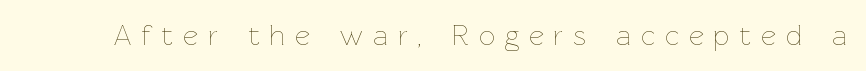
In terms of posture, this sample is upright. The passage shown is typed in a proportional face where columns would drift. Display-style spreading of the glyphs; the letterfit is very open. Any mark beneath the type? The region is blank. The strokes carry an ordinary text weight at most.
